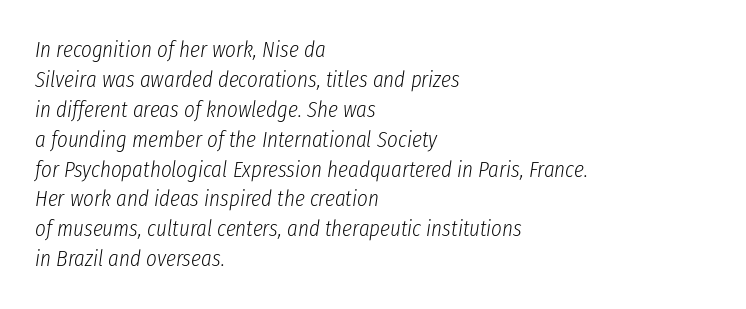
{"italic": "yes", "lean": "right", "slant_degrees": 8, "bold": "no", "underline": "no", "align": "left", "line_spacing": "normal", "line_spacing_ratio": 1.3, "letter_spacing": "normal", "letter_spacing_em": 0.0, "glyph_px": 23}
